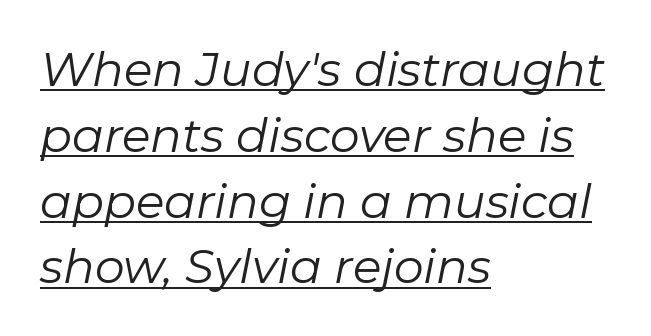
{"italic": "yes", "lean": "right", "slant_degrees": 11, "bold": "no", "weight": "regular", "width": "normal", "stroke_contrast": "low", "x_height": "medium", "monospaced": "no", "underline": "yes", "align": "left", "line_spacing": "normal", "line_spacing_ratio": 1.4, "letter_spacing": "normal", "letter_spacing_em": 0.0, "glyph_px": 47}
